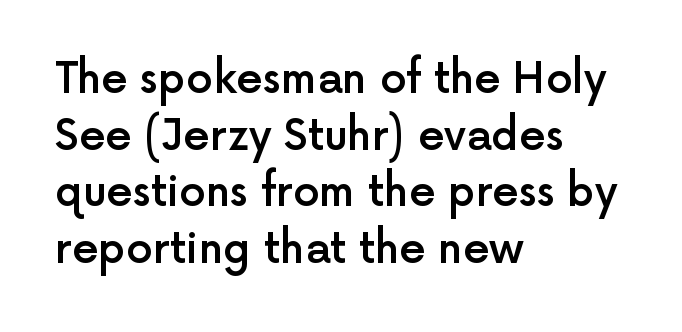
{"serif": "no", "italic": "no", "bold": "semi", "weight": "semibold", "width": "normal", "x_height": "medium", "monospaced": "no", "underline": "no", "align": "left", "line_spacing": "normal", "line_spacing_ratio": 1.35, "letter_spacing": "normal", "letter_spacing_em": 0.0, "glyph_px": 42}
